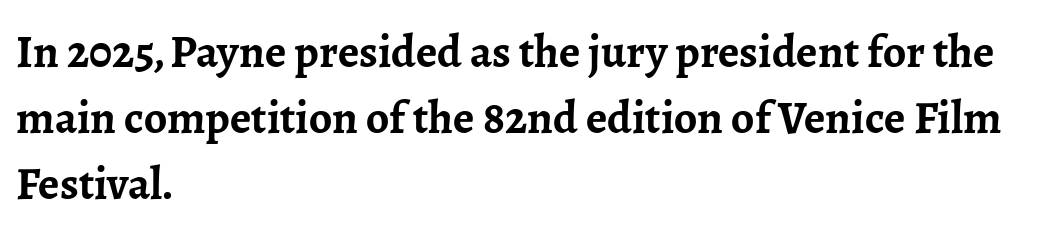
{"serif": "yes", "italic": "no", "bold": "yes", "weight": "semibold", "width": "normal", "stroke_contrast": "low", "x_height": "medium", "monospaced": "no", "underline": "no", "align": "left", "line_spacing": "normal", "line_spacing_ratio": 1.43, "letter_spacing": "normal", "letter_spacing_em": 0.0, "glyph_px": 46}
